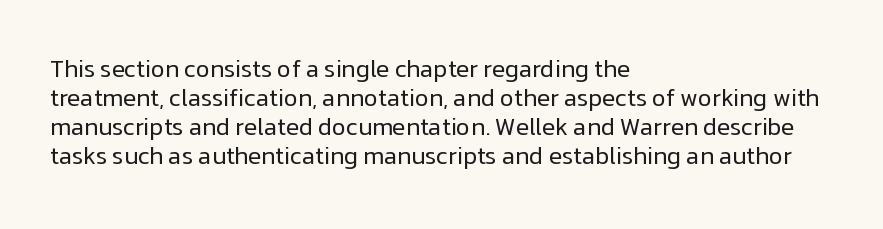
The strokes carry an ordinary text weight at most. Default kerning and tracking; the words read as compact shapes. The gap between lines stays unmarked. Does the lettering tilt? It doesn't — this is upright.
